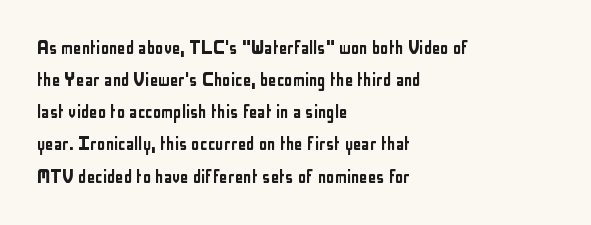
Q: Is the text italic (slanted)? A: No, it is upright.
Q: Is the text underlined? A: No.
Q: How is the paragraph aligned? A: Left-aligned.
Q: Is the spacing between letters normal or unusually wide? A: Normal.
Q: Is the spacing between lines tight, normal or loose? A: Normal.
